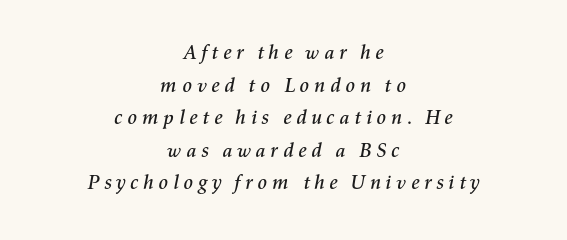
Q: Is the text italic (slanted)? A: Yes, it leans right by about 11 degrees.
Q: Is the text underlined? A: No.
Q: How is the paragraph aligned? A: Centered.
Q: Is the spacing between lines tight, normal or loose? A: Normal.
